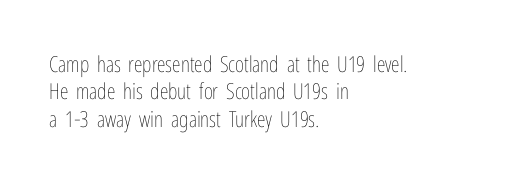
The image shows 22 px text type, upright; set left-aligned, line spacing 1.24x, normal letter spacing, not underlined.
